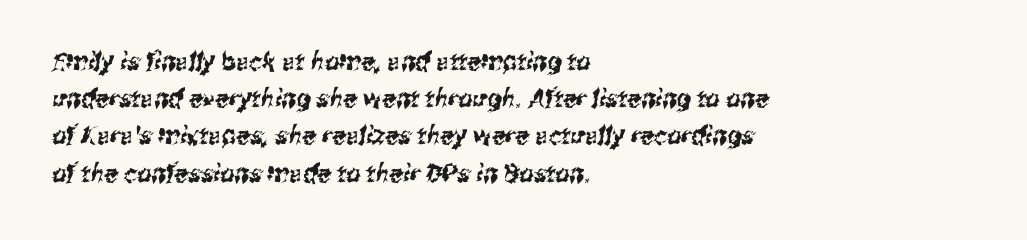
Q: Is the text underlined? A: No.
Q: How is the paragraph aligned? A: Left-aligned.
Q: Is the spacing between letters normal or unusually wide? A: Normal.
Q: Is the spacing between lines tight, normal or loose? A: Normal.
